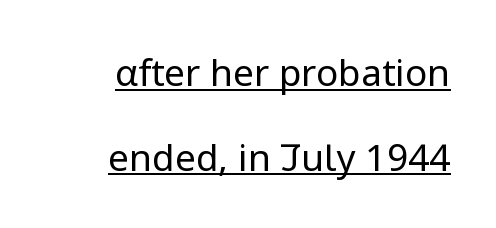
{"serif": "no", "italic": "no", "bold": "no", "weight": "regular", "width": "normal", "stroke_contrast": "low", "x_height": "medium", "monospaced": "no", "underline": "yes", "align": "right", "line_spacing": "loose", "line_spacing_ratio": 2.29, "letter_spacing": "normal", "letter_spacing_em": 0.0, "glyph_px": 37}
